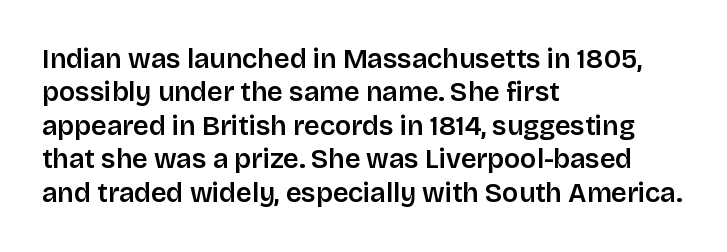
{"italic": "no", "underline": "no", "align": "left", "line_spacing_ratio": 1.24, "letter_spacing": "normal", "letter_spacing_em": 0.0, "glyph_px": 27}
